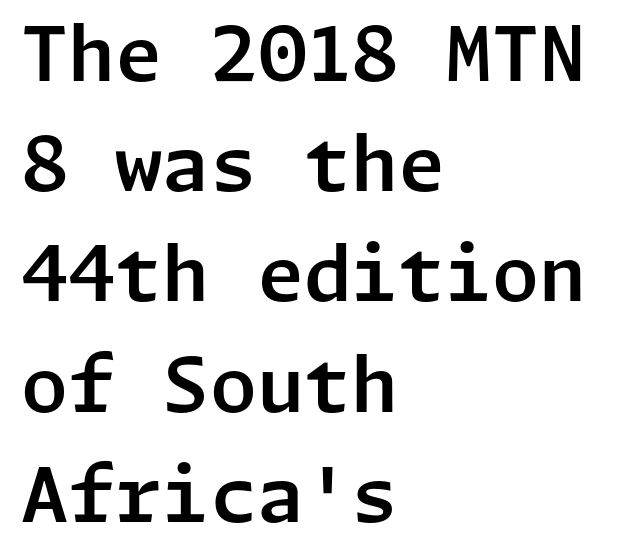
No word sits above an underline. The lettering holds an erect, upright posture throughout. Is there much room between lines? A standard amount, neither cramped nor airy. Standard letterfit; no display-style spreading of the glyphs.
